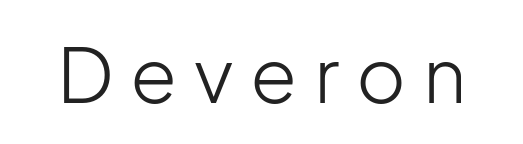
Q: Is the text bold? A: No.
Q: Is the text italic (slanted)? A: No, it is upright.
Q: Is the typeface a serif or a sans-serif typeface? A: Sans-serif.
Q: Is the text underlined? A: No.
Q: Is the spacing between letters normal or unusually wide? A: Unusually wide.
Q: Width (condensed, normal, or wide)? A: Normal.
Q: Stroke contrast? A: Low.
Q: x-height? A: Medium.
Q: Monospaced? A: No.
